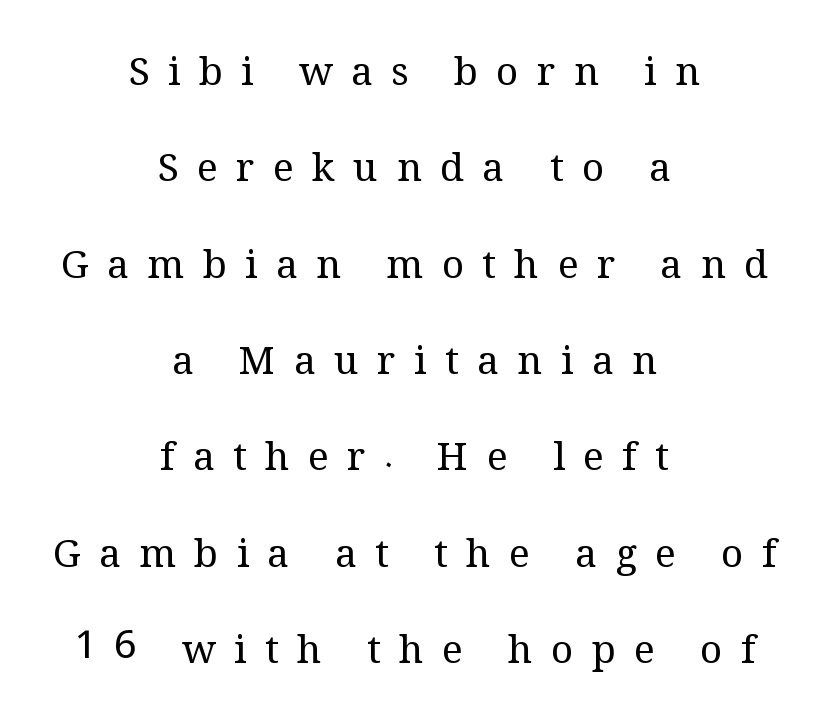
The area under the type is left untouched. Spacing verdict: proportional, widths tailored to each character. This sample is center-justified, so both line endings float freely. Style check: upright. Tracking here is generous; glyphs stand well apart from one another.
